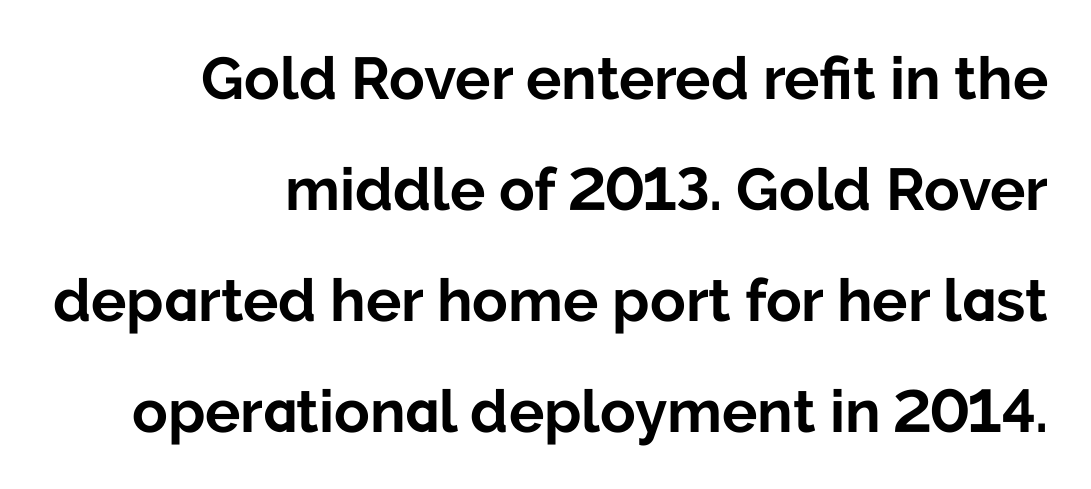
The rag falls on the left side of this text block. Does extra space separate the letters? No, they use regular spacing. Type style note: lacks serifs. A clean baseline with only descenders dipping below it.
